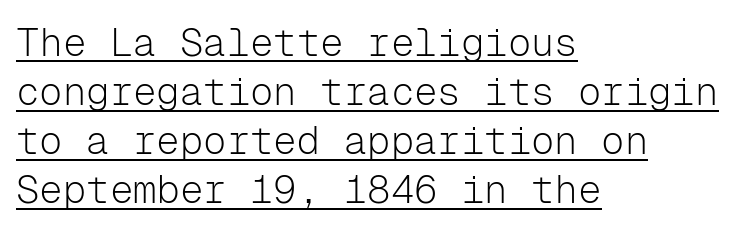
The image shows 39 px light sans-serif type, upright, monospaced; set left-aligned, normal line spacing (1.26x), normal letter spacing, underlined; low stroke contrast and a medium x-height.
